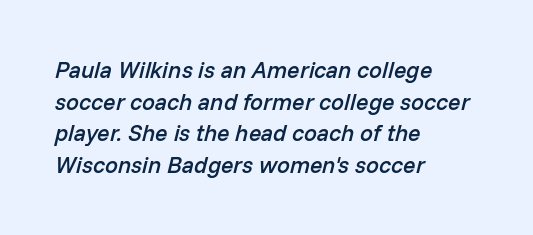
Clear beneath every line of the passage. Normally led — the rows are evenly, conventionally spaced. Which margin do the lines hug? The left one — the right edge is uneven. An italicized treatment has been applied to the whole sample. Words appear dense and cohesive because spacing is normal.
